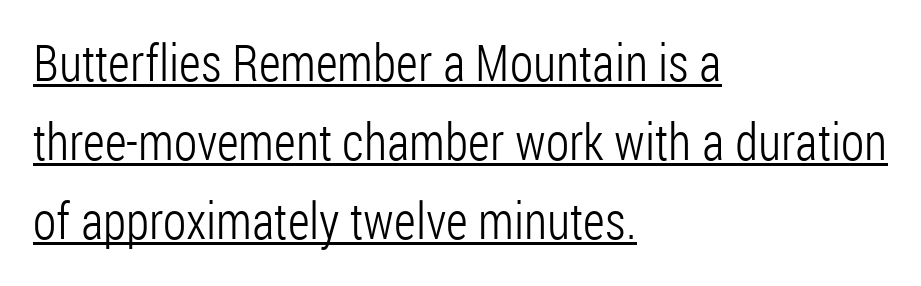
{"serif": "no", "italic": "no", "bold": "no", "weight": "light", "width": "condensed", "stroke_contrast": "low", "x_height": "medium", "monospaced": "no", "underline": "yes", "align": "left", "line_spacing": "normal", "line_spacing_ratio": 1.55, "letter_spacing": "normal", "letter_spacing_em": 0.0, "glyph_px": 51}
